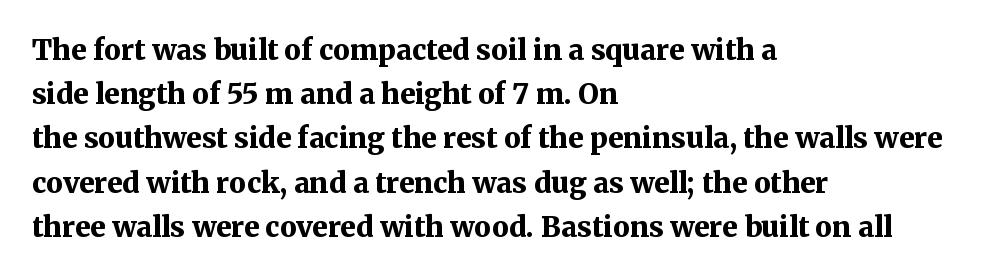
{"serif": "yes", "italic": "no", "bold": "yes", "weight": "bold", "width": "normal", "stroke_contrast": "medium", "x_height": "medium", "monospaced": "no", "underline": "no", "align": "left", "line_spacing": "normal", "line_spacing_ratio": 1.58, "letter_spacing": "normal", "letter_spacing_em": 0.0, "glyph_px": 28}
